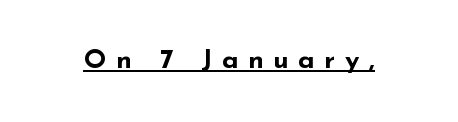
{"italic": "no", "bold": "yes", "underline": "yes", "letter_spacing": "wide", "letter_spacing_em": 0.35, "glyph_px": 27}
